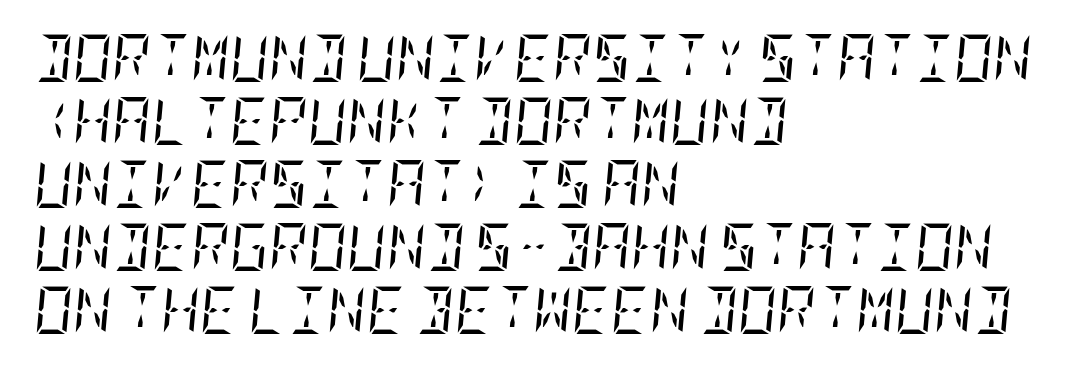
The image shows 48 px regular-weight, condensed serif type, italic (leaning right); set left-aligned, normal line spacing (1.31x), normal letter spacing, not underlined; low stroke contrast and a large x-height.
